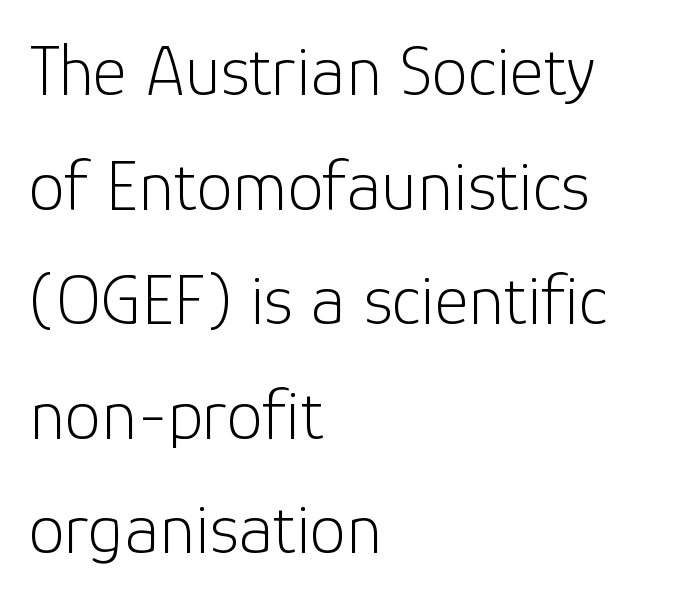
Compared with a centered layout, this one pins lines to the left instead. Vertically, the passage feels balanced, rows spaced as you'd expect. Letter spacing: default. No extra ink here — the face is not bold. These lines are composed in type without serifs.
